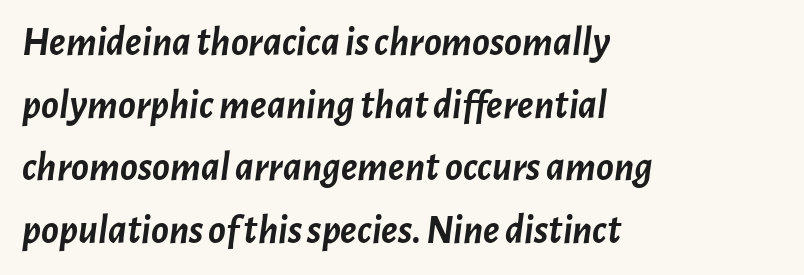
Quick note: italic. Think of a printed novel: that variable character pitch is what you see here. Its strokes are broad and dark, the hallmark of bold type. How are the letters spaced? Ordinarily, with no added tracking. Honestly, there is no underline to notice here at all. All the whitespace from short lines collects on the right.
